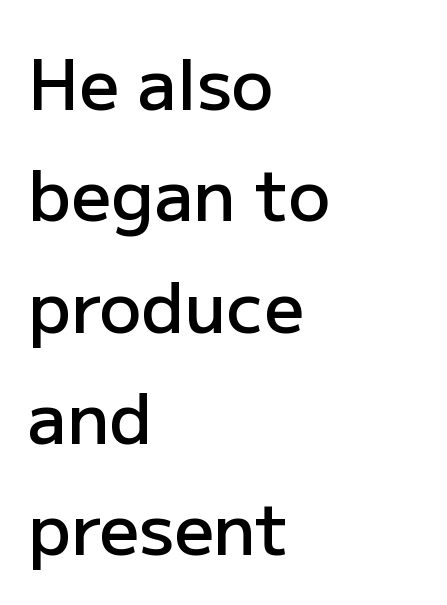
Q: Is the text bold? A: Semi-bold.
Q: Is the text italic (slanted)? A: No, it is upright.
Q: Is the typeface a serif or a sans-serif typeface? A: Sans-serif.
Q: Is the text underlined? A: No.
Q: How is the paragraph aligned? A: Left-aligned.
Q: Is the spacing between letters normal or unusually wide? A: Normal.
Q: Is the spacing between lines tight, normal or loose? A: Normal.
Q: Width (condensed, normal, or wide)? A: Normal.
Q: Stroke contrast? A: Low.
Q: x-height? A: Medium.
Q: Monospaced? A: No.
